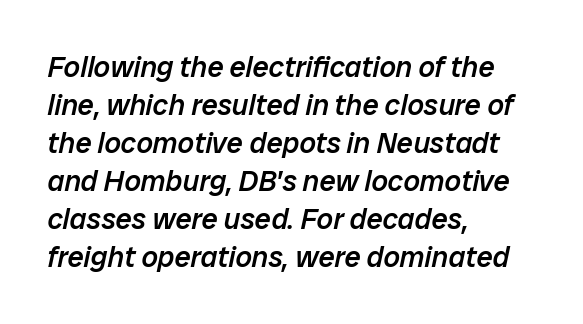
You could not count columns in this text — the font is proportionally spaced. Look at the stroke-to-counter ratio: somewhat heavy, a semibold. The lines are quadded left. The horizontal fit of the characters is conventional and even.
